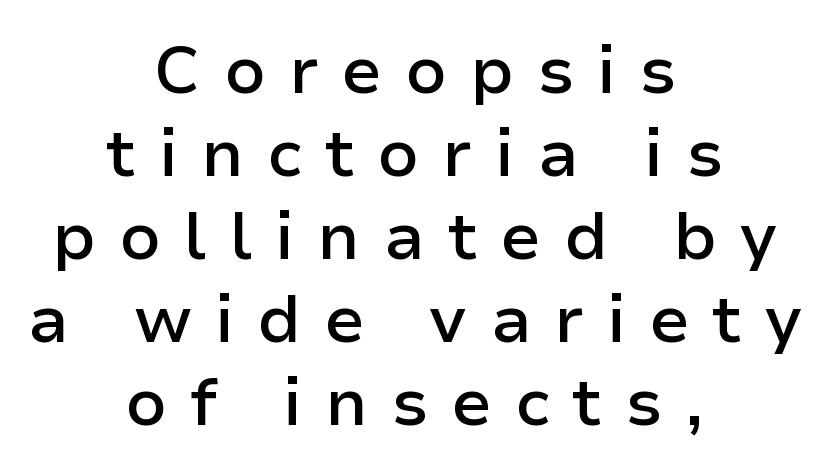
{"serif": "no", "italic": "no", "bold": "semi", "weight": "semibold", "width": "normal", "stroke_contrast": "low", "x_height": "medium", "monospaced": "no", "underline": "no", "align": "center", "line_spacing_ratio": 1.24, "letter_spacing": "wide", "letter_spacing_em": 0.34, "glyph_px": 67}
